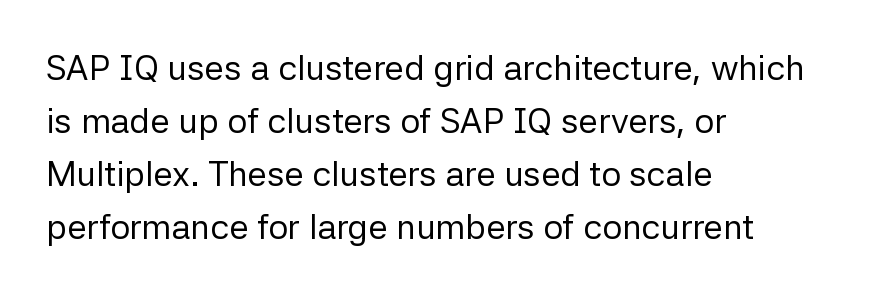
The image shows 35 px regular-weight sans-serif type, upright; set left-aligned, normal line spacing (1.51x), normal letter spacing, not underlined; low stroke contrast and a medium x-height.
